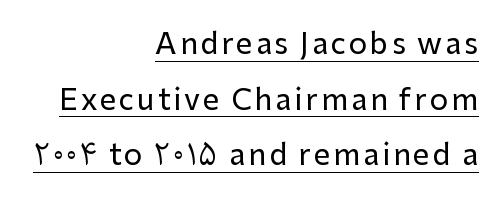
The letters stand upright; this is a roman face. Note: no serifs on the glyphs. The passage shown is underscored from start to finish. In CSS terms this would be text-align: right. Vertically, the passage feels expansive, rows floating well apart. You could not count columns in this text — the font is proportionally spaced.
